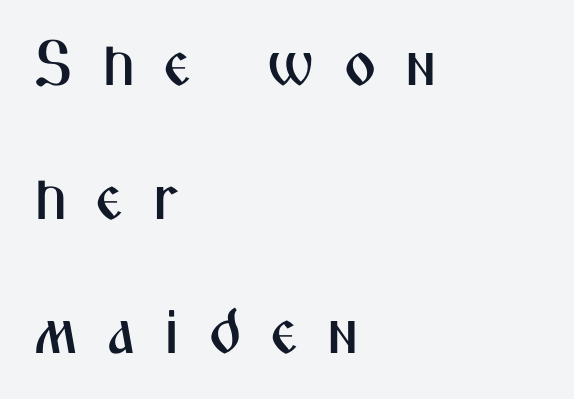
Q: Is the text italic (slanted)? A: No, it is upright.
Q: Is the typeface a serif or a sans-serif typeface? A: Sans-serif.
Q: Is the text underlined? A: No.
Q: How is the paragraph aligned? A: Left-aligned.
Q: Is the spacing between letters normal or unusually wide? A: Unusually wide.
Q: Is the spacing between lines tight, normal or loose? A: Loose.
Q: Width (condensed, normal, or wide)? A: Condensed.
Q: Stroke contrast? A: Medium.
Q: x-height? A: Medium.
Q: Monospaced? A: No.
